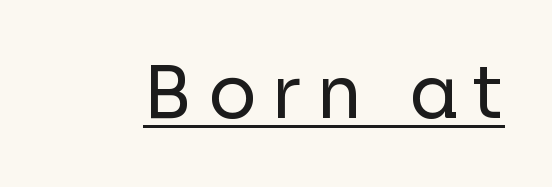
Spacing verdict: proportional, widths tailored to each character. The axis of the letterforms is exactly vertical. Underlining? Definitely there. Is the type heavy? It reads as light-to-regular instead. Type style note: lacks serifs.
